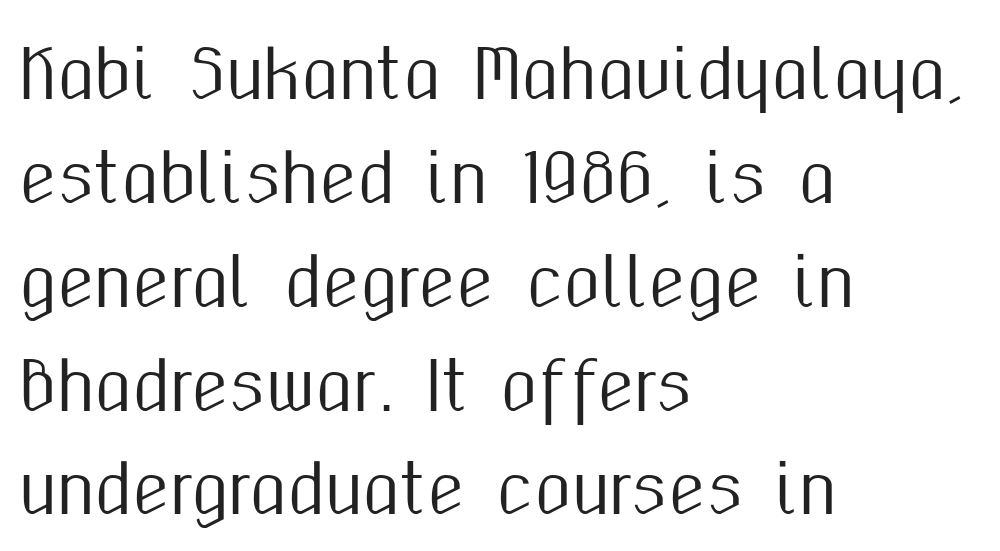
The image shows 67 px condensed sans-serif type, upright; set left-aligned, normal line spacing (1.55x), normal letter spacing, not underlined; medium stroke contrast and a medium x-height.
